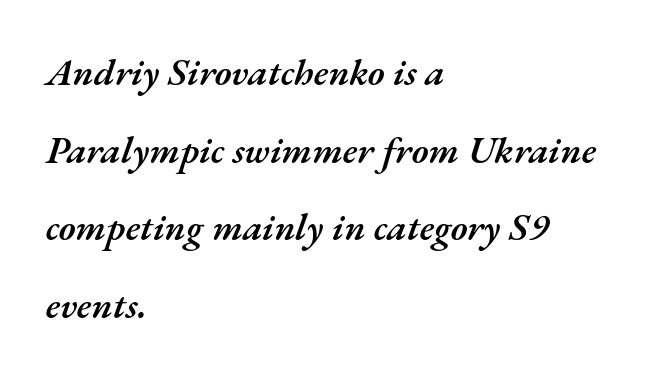
Which margin do the lines hug? The left one — the right edge is uneven. Words appear dense and cohesive because spacing is normal. No word sits above an underline. These lines carry some extra weight — a demibold, not a full bold. You could fit nearly another row in the gap between these rows. The letters advance in unequal steps, a hallmark of proportional type.
